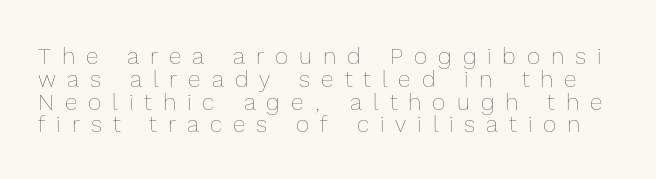
The image shows 23 px text type, upright; set tight line spacing (0.99x), unusually wide letter spacing (+0.48 em), not underlined.
